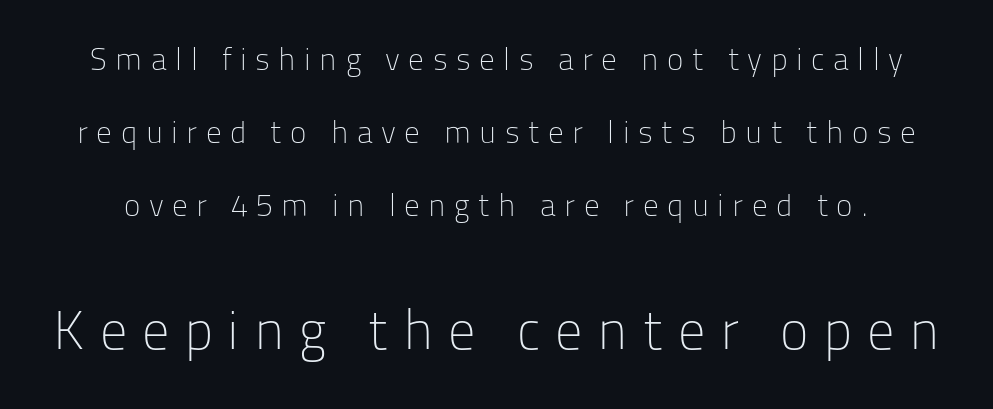
Q: Is the text bold? A: No.
Q: Is the text italic (slanted)? A: No, it is upright.
Q: Is the typeface a serif or a sans-serif typeface? A: Sans-serif.
Q: Is the text underlined? A: No.
Q: Is the spacing between letters normal or unusually wide? A: Unusually wide.
Q: Is the spacing between lines tight, normal or loose? A: Loose.
Q: Which block of text is set in a larger size, the first (top) or the second (bottom)? A: The second (bottom) one.
Q: Width (condensed, normal, or wide)? A: Normal.
Q: Stroke contrast? A: Low.
Q: x-height? A: Medium.
Q: Monospaced? A: No.
